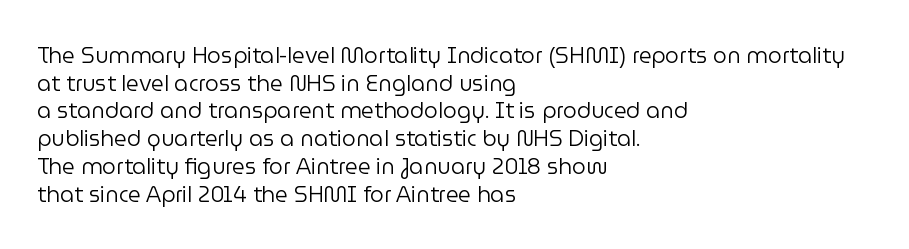
The typeface has the unassuming heft of standard copy or less. Vertical strokes here are truly vertical. A clean baseline with only descenders dipping below it. Default kerning and tracking; the words read as compact shapes.
